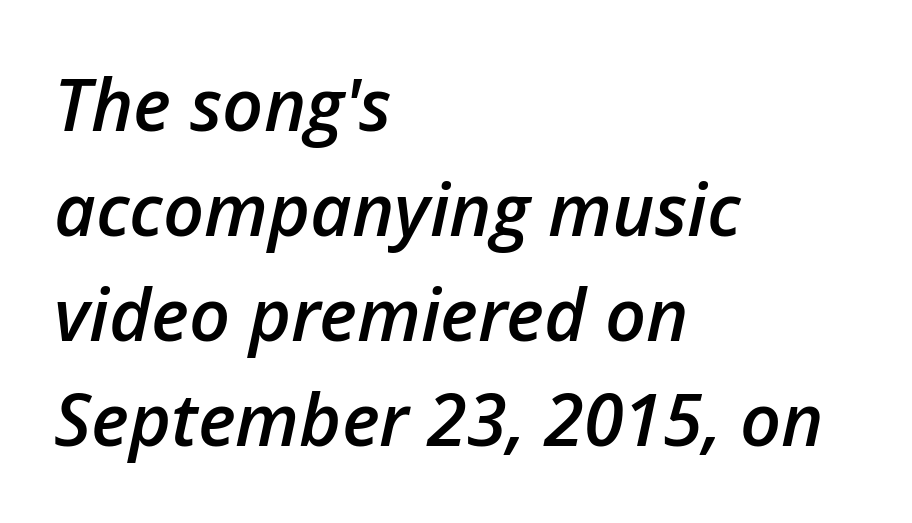
Q: Is the text bold? A: Semi-bold.
Q: Is the text italic (slanted)? A: Yes, it leans right by about 12 degrees.
Q: Is the text underlined? A: No.
Q: How is the paragraph aligned? A: Left-aligned.
Q: Is the spacing between letters normal or unusually wide? A: Normal.
Q: Is the spacing between lines tight, normal or loose? A: Normal.
Q: Width (condensed, normal, or wide)? A: Normal.
Q: Stroke contrast? A: Low.
Q: x-height? A: Medium.
Q: Monospaced? A: No.
